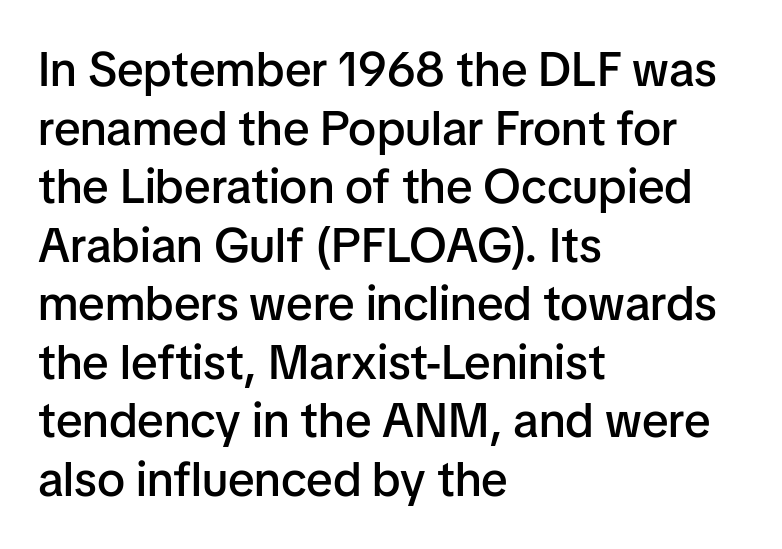
The image shows 48 px semibold sans-serif type, upright; set left-aligned, line spacing 1.22x, normal letter spacing, not underlined; low stroke contrast and a medium x-height.
